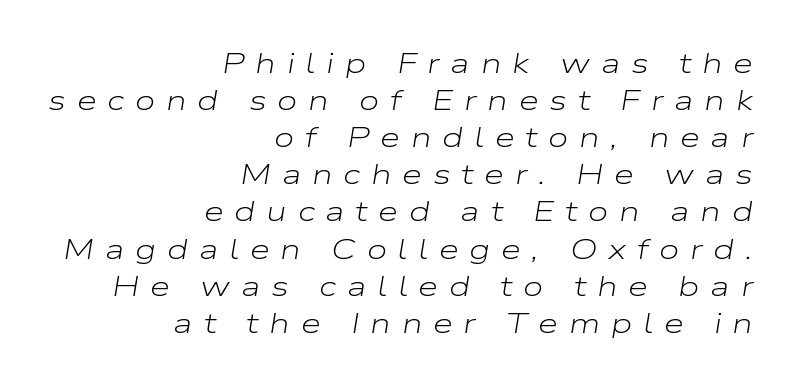
The passage shown is typed in a proportional face where columns would drift. The baseline area is clear. Emphasis-style slanted type is in use. Display-style spreading of the glyphs; the letterfit is very open. The lines are quadded right. Compared with typical paragraphs, the rows here are spaced about the same.
